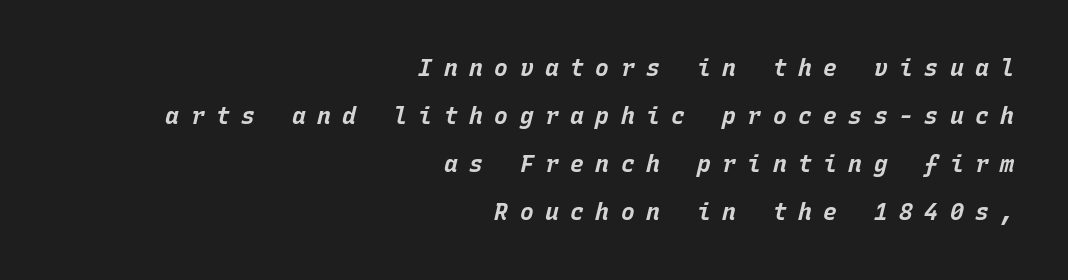
Q: Is the text bold? A: Yes.
Q: Is the text italic (slanted)? A: Yes, it leans right by about 15 degrees.
Q: Is the text underlined? A: No.
Q: How is the paragraph aligned? A: Right-aligned.
Q: Is the spacing between letters normal or unusually wide? A: Unusually wide.
Q: Is the spacing between lines tight, normal or loose? A: Loose.
